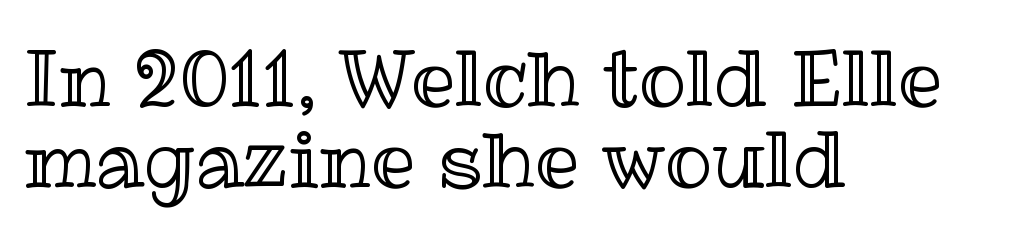
{"italic": "no", "width": "normal", "x_height": "medium", "monospaced": "no", "underline": "no", "align": "left", "line_spacing": "tight", "line_spacing_ratio": 1.04, "letter_spacing": "normal", "letter_spacing_em": 0.0, "glyph_px": 78}
